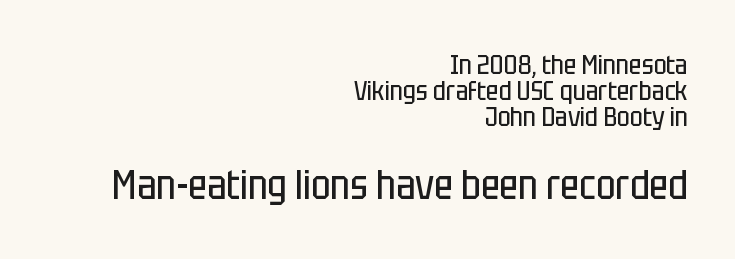
The image shows 41 px regular-weight, condensed sans-serif type, upright; set right-aligned, tight line spacing (0.96x), normal letter spacing, not underlined; the second (bottom) block is 1.52x larger; low stroke contrast and a large x-height.
